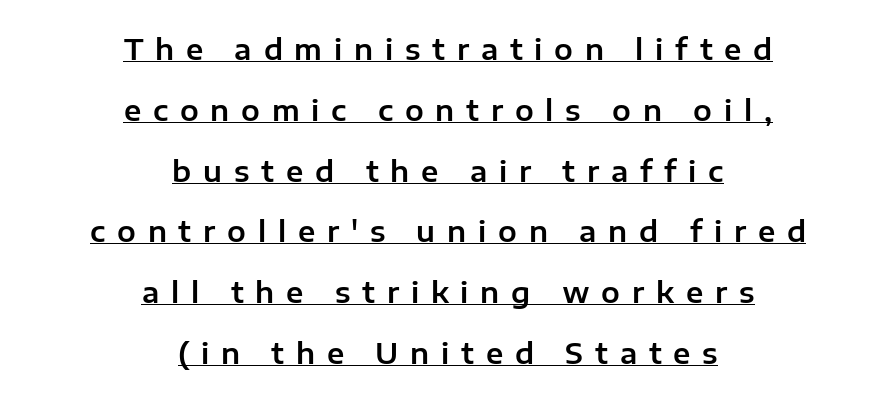
The image shows 28 px sans-serif type, upright; set centered, loose line spacing (2.17x), unusually wide letter spacing (+0.42 em), underlined; low stroke contrast and a medium x-height.
